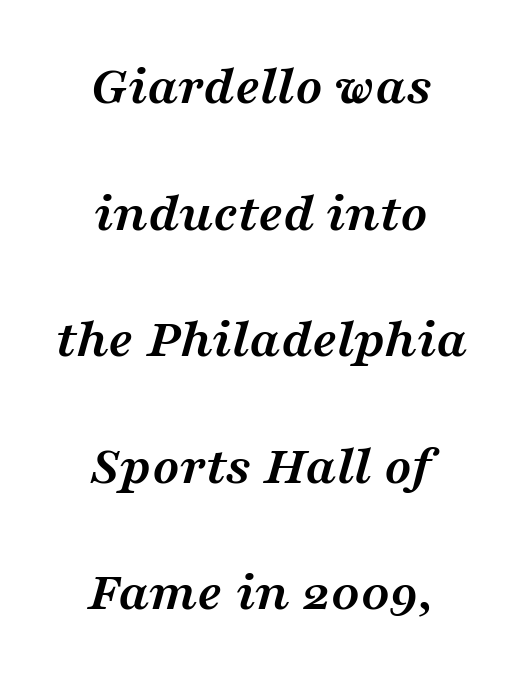
Q: Is the text bold? A: Yes.
Q: Is the text italic (slanted)? A: Yes, it leans right by about 16 degrees.
Q: Is the typeface a serif or a sans-serif typeface? A: Serif.
Q: Is the text underlined? A: No.
Q: How is the paragraph aligned? A: Centered.
Q: Is the spacing between letters normal or unusually wide? A: Normal.
Q: Is the spacing between lines tight, normal or loose? A: Loose.
Q: Width (condensed, normal, or wide)? A: Wide.
Q: Stroke contrast? A: Medium.
Q: x-height? A: Medium.
Q: Monospaced? A: No.
